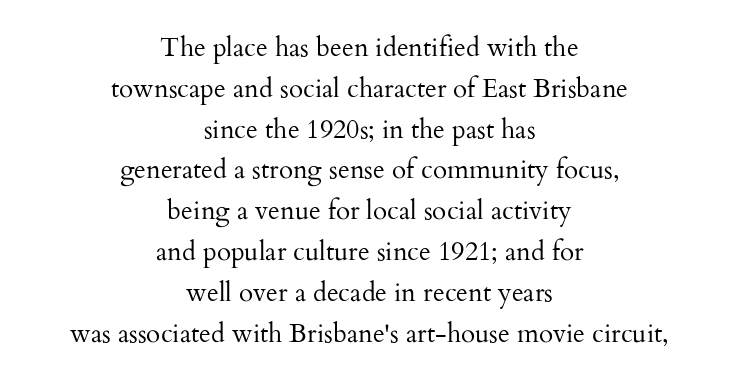
Q: Is the text bold? A: No.
Q: Is the text italic (slanted)? A: No, it is upright.
Q: Is the text underlined? A: No.
Q: How is the paragraph aligned? A: Centered.
Q: Is the spacing between letters normal or unusually wide? A: Normal.
Q: Is the spacing between lines tight, normal or loose? A: Normal.
